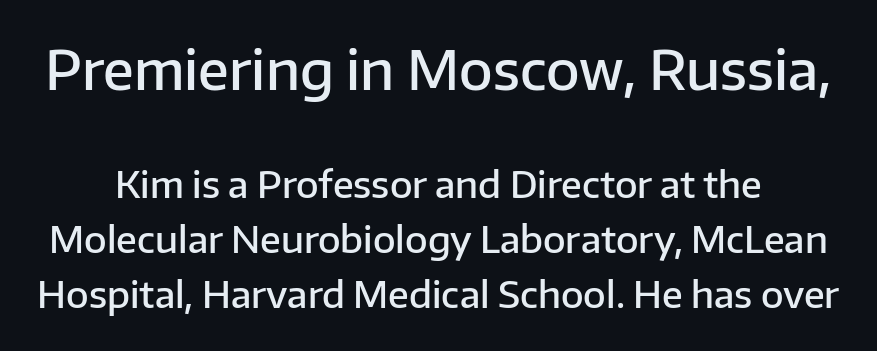
Q: Is the text bold? A: Semi-bold.
Q: Is the text italic (slanted)? A: No, it is upright.
Q: Is the typeface a serif or a sans-serif typeface? A: Sans-serif.
Q: Is the text underlined? A: No.
Q: Is the spacing between letters normal or unusually wide? A: Normal.
Q: Is the spacing between lines tight, normal or loose? A: Normal.
Q: Which block of text is set in a larger size, the first (top) or the second (bottom)? A: The first (top) one.
Q: Width (condensed, normal, or wide)? A: Normal.
Q: Stroke contrast? A: Low.
Q: x-height? A: Medium.
Q: Monospaced? A: No.
